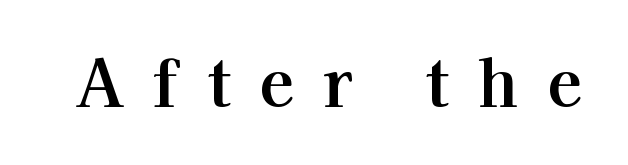
The image shows 64 px serif type, upright; set unusually wide letter spacing (+0.45 em), not underlined; high stroke contrast and a medium x-height.
